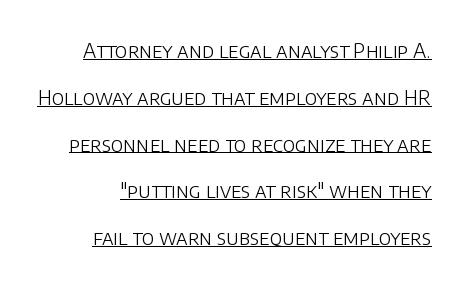
{"italic": "no", "bold": "no", "underline": "yes", "line_spacing": "loose", "line_spacing_ratio": 2.34, "letter_spacing": "normal", "letter_spacing_em": 0.0, "glyph_px": 20}
